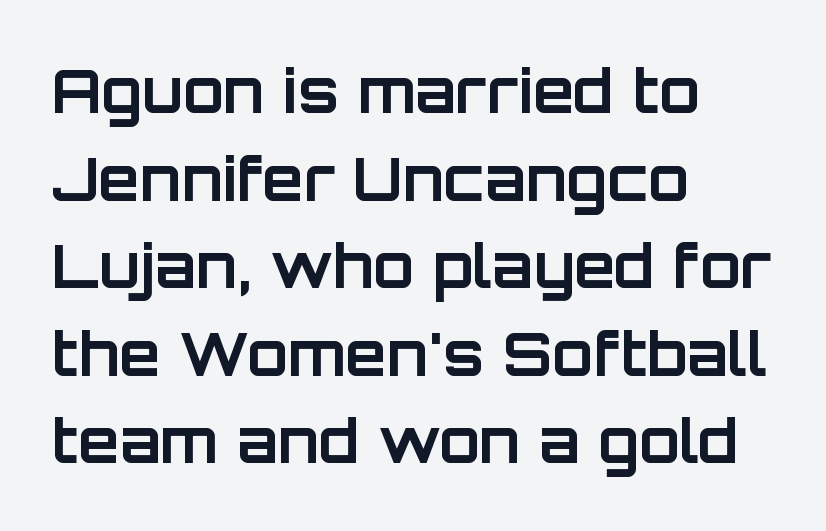
The space between consecutive lines is moderate. I'd call this a sans setting — the letters go barefoot. Here the glyphs are tracked normally, forming tight word shapes. The letters advance in unequal steps, a hallmark of proportional type.
